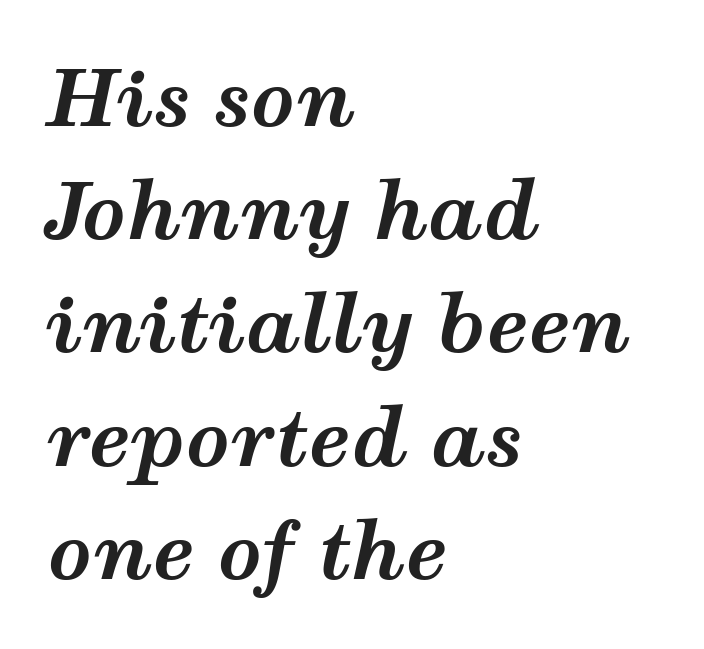
Bold? Absolutely — the strokes are thick and heavy. The space directly below the letters is spotless. This sample has the flowing, uneven cadence of proportional lettering. Short and long lines alike share a common starting point at left. The face used here is rendered with its standard letterfit.
